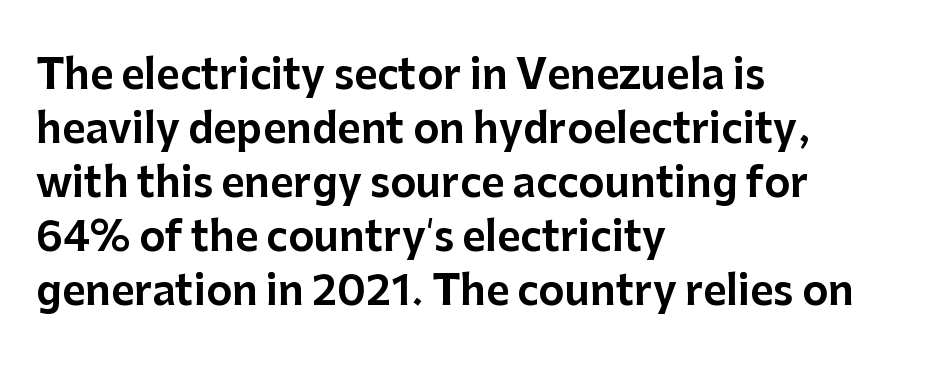
Q: Is the text italic (slanted)? A: No, it is upright.
Q: Is the typeface a serif or a sans-serif typeface? A: Sans-serif.
Q: Is the text underlined? A: No.
Q: How is the paragraph aligned? A: Left-aligned.
Q: Is the spacing between letters normal or unusually wide? A: Normal.
Q: Is the spacing between lines tight, normal or loose? A: Normal.
Q: Width (condensed, normal, or wide)? A: Normal.
Q: Stroke contrast? A: Low.
Q: x-height? A: Medium.
Q: Monospaced? A: No.
